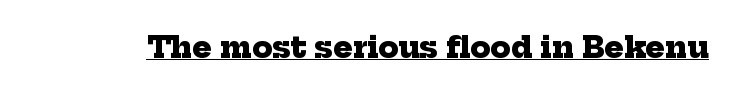
{"serif": "yes", "bold": "yes", "weight": "heavy", "width": "normal", "stroke_contrast": "low", "x_height": "medium", "monospaced": "no", "underline": "yes", "letter_spacing": "normal", "letter_spacing_em": 0.0, "glyph_px": 29}
